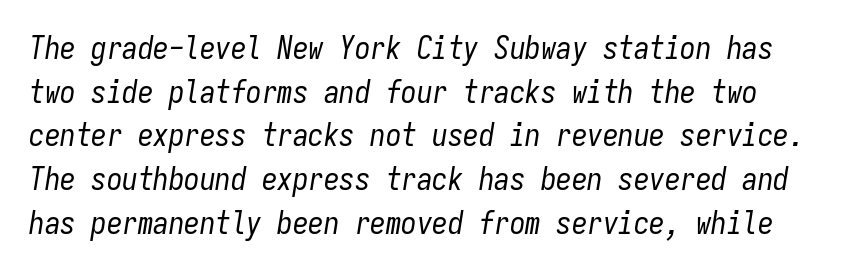
Q: Is the text bold? A: No.
Q: Is the text italic (slanted)? A: Yes, it leans right by about 9 degrees.
Q: Is the text underlined? A: No.
Q: Is the spacing between letters normal or unusually wide? A: Normal.
Q: Is the spacing between lines tight, normal or loose? A: Normal.
Q: Width (condensed, normal, or wide)? A: Condensed.
Q: Stroke contrast? A: Low.
Q: x-height? A: Medium.
Q: Monospaced? A: Yes.
